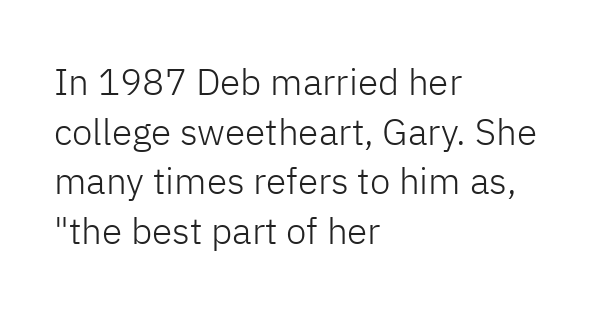
Serifs: no, the terminals of the letterforms are clean. If you drew a line through each stem, it would be perfectly vertical. Each line starts at the same left margin while the right side varies. Successive baselines arrive at the customary interval. The passage shown is typed in a proportional face where columns would drift. Between one letter and the next there's only the usual sliver of space.
